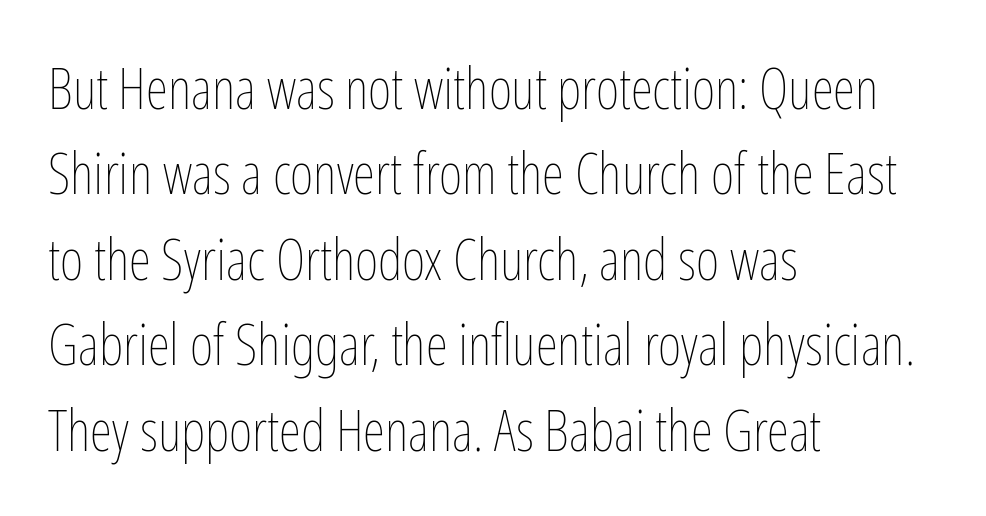
The image shows 57 px thin, condensed type, upright; set left-aligned, normal line spacing (1.5x), normal letter spacing, not underlined; low stroke contrast and a medium x-height.
